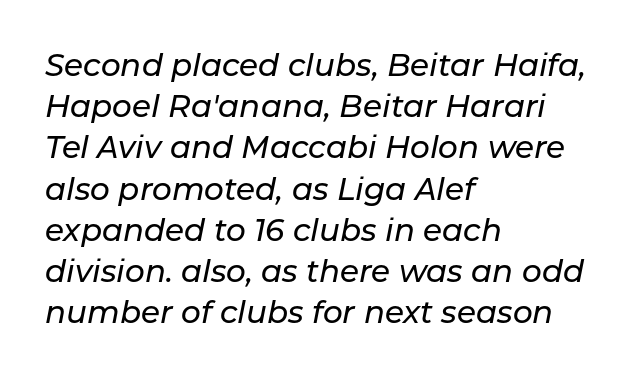
The passage shown is typed in a proportional face where columns would drift. The letterforms sit shoulder to shoulder at normal distance. A normal amount of white space separates one row of letters from the next. Each row of text sits above clean, open space.
